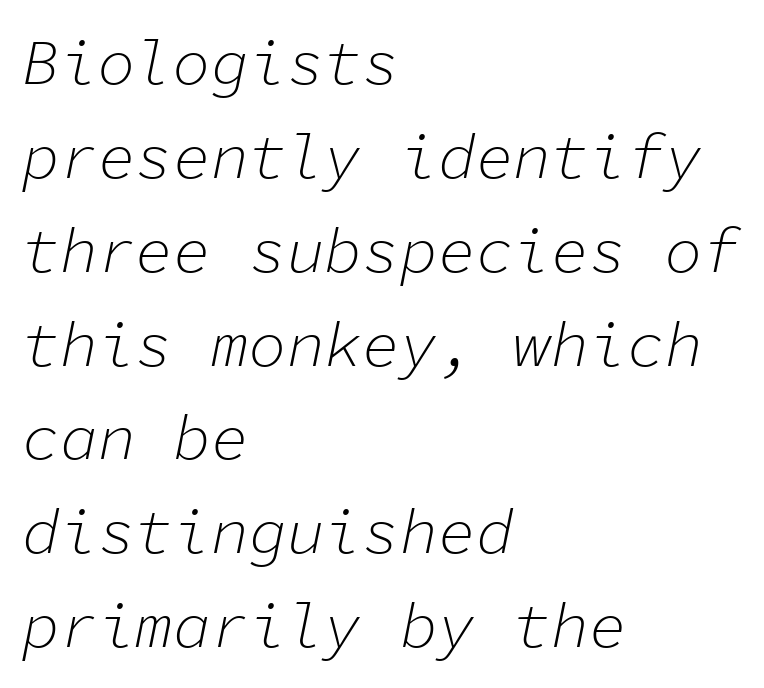
Q: Is the text bold? A: No.
Q: Is the text italic (slanted)? A: Yes, it leans right by about 11 degrees.
Q: Is the text underlined? A: No.
Q: How is the paragraph aligned? A: Left-aligned.
Q: Is the spacing between letters normal or unusually wide? A: Normal.
Q: Is the spacing between lines tight, normal or loose? A: Normal.
Q: Width (condensed, normal, or wide)? A: Normal.
Q: Stroke contrast? A: Low.
Q: x-height? A: Medium.
Q: Monospaced? A: Yes.
